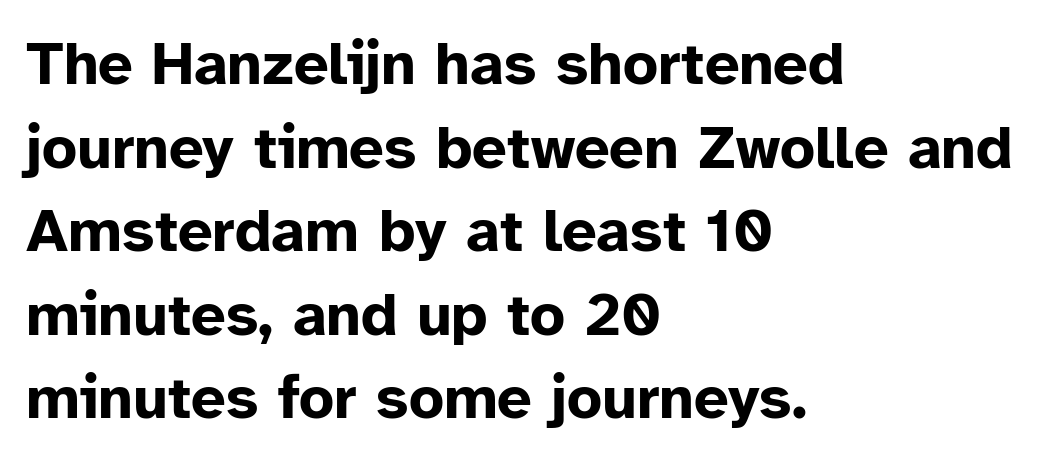
The image shows 61 px bold sans-serif type, upright; set left-aligned, normal line spacing (1.37x), normal letter spacing, not underlined; low stroke contrast and a medium x-height.
